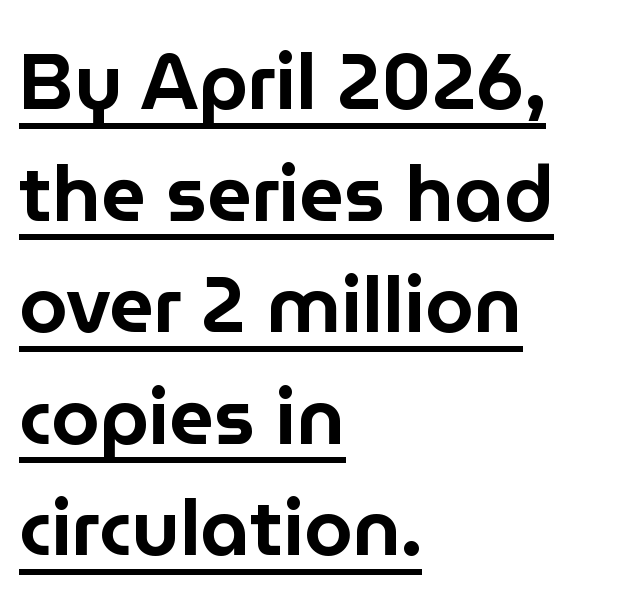
{"serif": "no", "italic": "no", "width": "normal", "stroke_contrast": "low", "x_height": "medium", "monospaced": "no", "underline": "yes", "align": "left", "line_spacing": "normal", "line_spacing_ratio": 1.43, "letter_spacing": "normal", "letter_spacing_em": 0.0, "glyph_px": 78}
